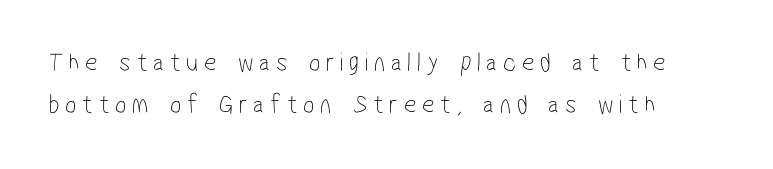
{"bold": "no", "underline": "no", "align": "left", "line_spacing": "normal", "line_spacing_ratio": 1.56, "letter_spacing": "wide", "letter_spacing_em": 0.21, "glyph_px": 27}
